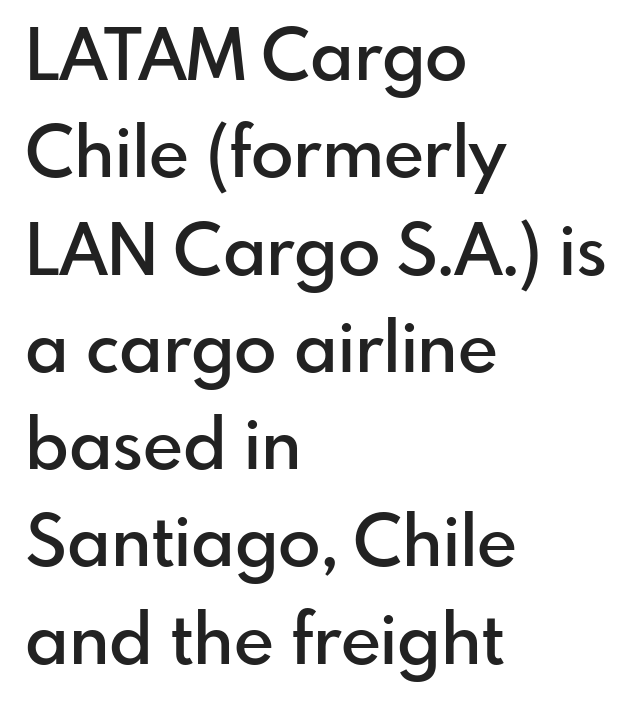
Q: Is the text bold? A: Semi-bold.
Q: Is the text italic (slanted)? A: No, it is upright.
Q: Is the typeface a serif or a sans-serif typeface? A: Sans-serif.
Q: Is the text underlined? A: No.
Q: How is the paragraph aligned? A: Left-aligned.
Q: Is the spacing between letters normal or unusually wide? A: Normal.
Q: Is the spacing between lines tight, normal or loose? A: Normal.
Q: Width (condensed, normal, or wide)? A: Normal.
Q: Stroke contrast? A: Low.
Q: x-height? A: Small.
Q: Monospaced? A: No.
